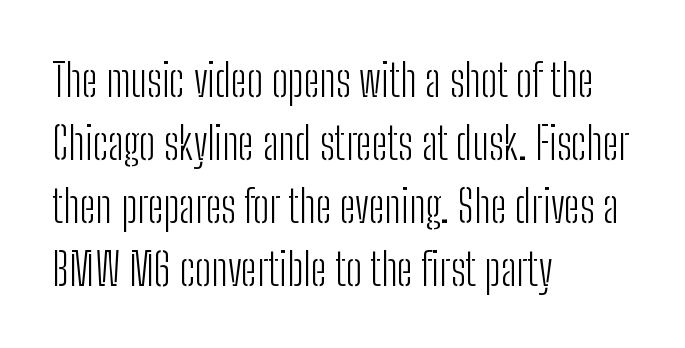
{"serif": "no", "italic": "no", "bold": "no", "weight": "light", "width": "condensed", "stroke_contrast": "low", "x_height": "medium", "monospaced": "no", "underline": "no", "align": "left", "line_spacing": "normal", "line_spacing_ratio": 1.4, "letter_spacing": "normal", "letter_spacing_em": 0.0, "glyph_px": 45}
